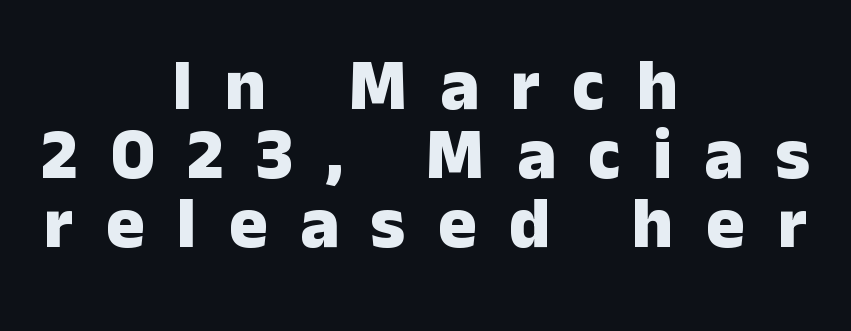
{"serif": "no", "italic": "no", "bold": "yes", "weight": "heavy", "width": "normal", "stroke_contrast": "low", "x_height": "medium", "monospaced": "no", "underline": "no", "align": "center", "line_spacing": "tight", "line_spacing_ratio": 0.96, "letter_spacing": "wide", "letter_spacing_em": 0.45, "glyph_px": 72}
